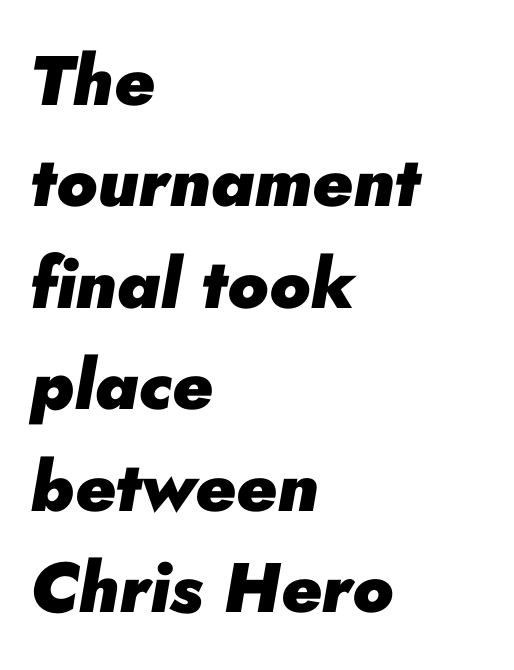
Q: Is the text bold? A: Yes.
Q: Is the text italic (slanted)? A: Yes, it leans right by about 10 degrees.
Q: Is the text underlined? A: No.
Q: How is the paragraph aligned? A: Left-aligned.
Q: Is the spacing between letters normal or unusually wide? A: Normal.
Q: Is the spacing between lines tight, normal or loose? A: Normal.
Q: Width (condensed, normal, or wide)? A: Normal.
Q: Stroke contrast? A: Low.
Q: x-height? A: Small.
Q: Monospaced? A: No.
